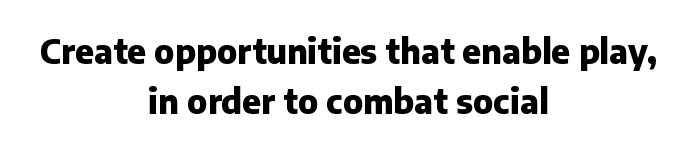
{"serif": "no", "italic": "no", "bold": "yes", "weight": "heavy", "width": "normal", "stroke_contrast": "low", "x_height": "medium", "monospaced": "no", "underline": "no", "align": "center", "line_spacing": "normal", "line_spacing_ratio": 1.51, "letter_spacing": "normal", "letter_spacing_em": 0.0, "glyph_px": 33}
